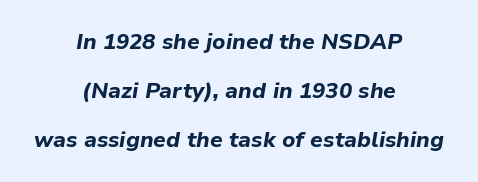
The strokes are fattened all the way to bold. The rag falls on both sides of this text block equally. Honestly, the rows look like they've been pulled way apart. This sample uses plain, unmodified letter spacing. If you drew a line through each stem, it would be angled. The passage shown is not underscored anywhere.
